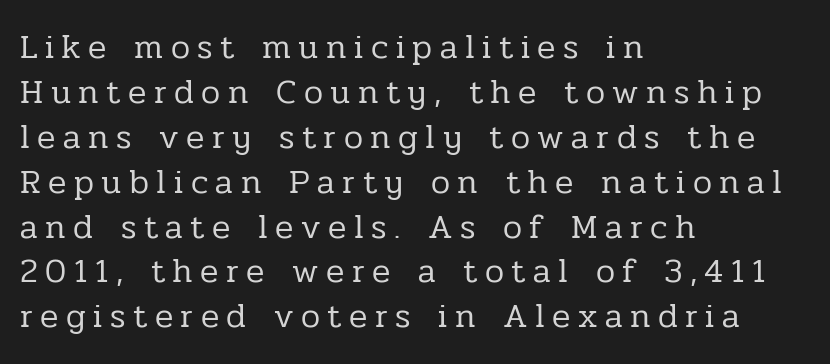
The image shows 34 px regular-weight serif type, upright; set left-aligned, normal line spacing (1.32x), unusually wide letter spacing (+0.22 em), not underlined; low stroke contrast and a medium x-height.
